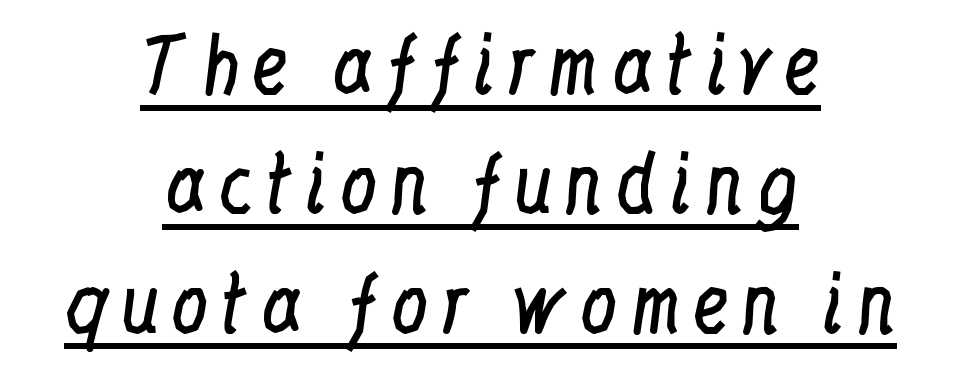
The image shows 76 px regular-weight, condensed serif type; set centered, normal line spacing (1.57x), underlined; low stroke contrast and a medium x-height.
